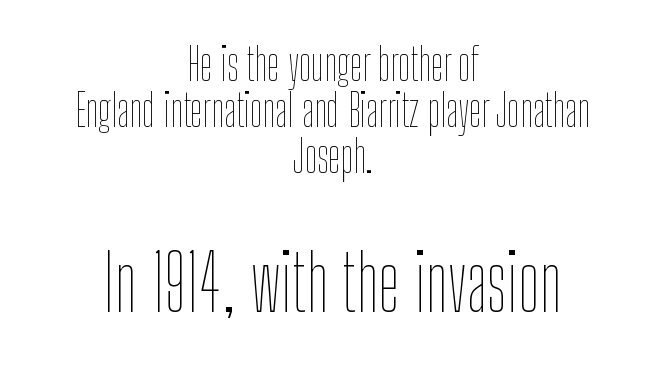
The image shows 77 px thin, condensed type, upright; set centered, tight line spacing (1.04x), normal letter spacing, not underlined; the second (bottom) block is 1.75x larger; low stroke contrast and a medium x-height.
